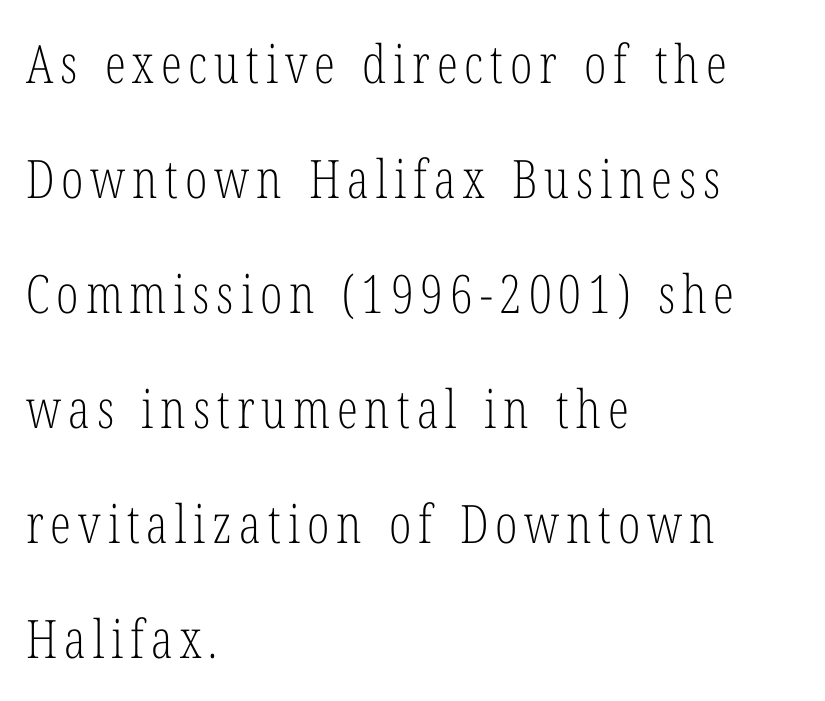
The image shows 53 px light, condensed serif type, upright; set left-aligned, loose line spacing (2.17x), not underlined; low stroke contrast and a medium x-height.
